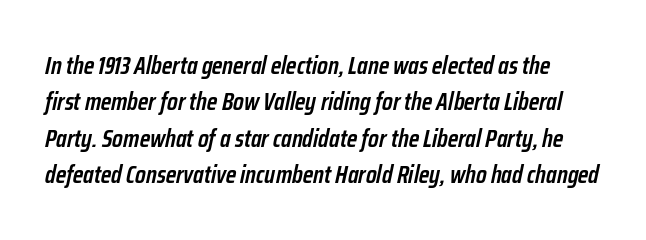
Q: Is the text bold? A: Semi-bold.
Q: Is the text italic (slanted)? A: Yes, it leans right by about 12 degrees.
Q: Is the text underlined? A: No.
Q: Is the spacing between letters normal or unusually wide? A: Normal.
Q: Is the spacing between lines tight, normal or loose? A: Normal.
